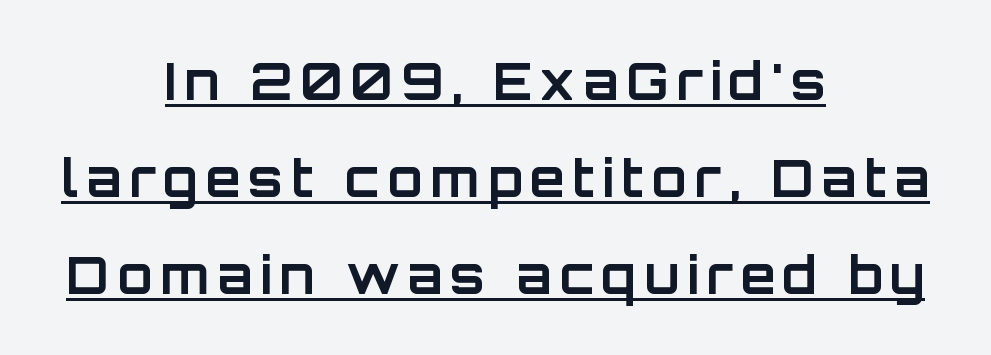
The image shows 51 px bold sans-serif type, upright; set centered, loose line spacing (1.9x), underlined; low stroke contrast and a large x-height.
